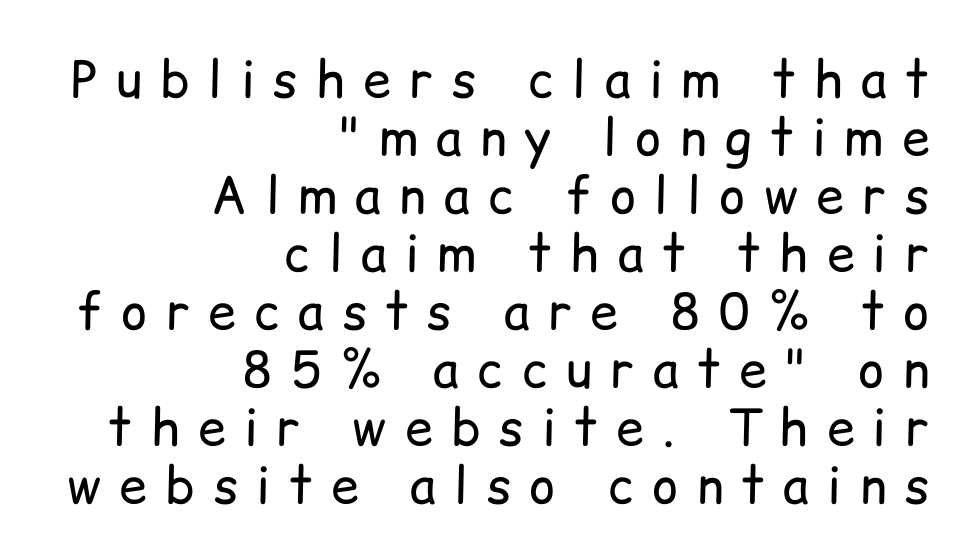
{"serif": "no", "italic": "no", "bold": "no", "weight": "regular", "width": "normal", "stroke_contrast": "low", "x_height": "medium", "monospaced": "no", "underline": "no", "align": "right", "line_spacing_ratio": 1.16, "letter_spacing": "wide", "letter_spacing_em": 0.37, "glyph_px": 50}
